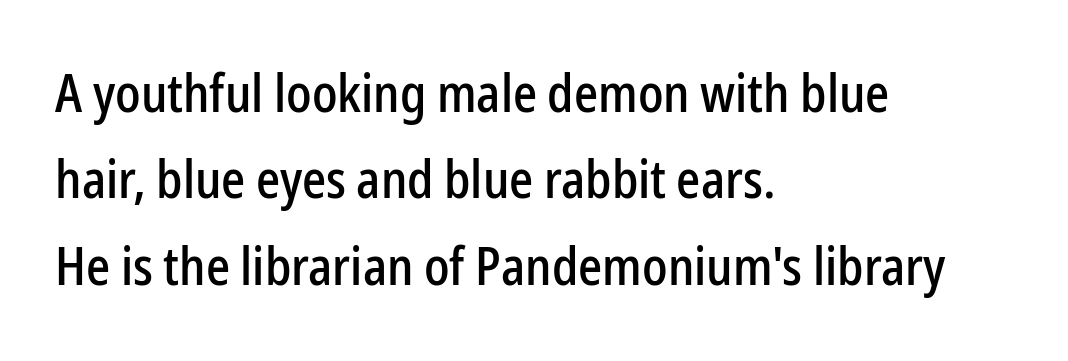
Where is the straight margin? On the left. The designer went with a sans here, leaving each stem footless. Do the characters align in a grid? No, the font is proportional. The rows are spaced the way most documents space them.
